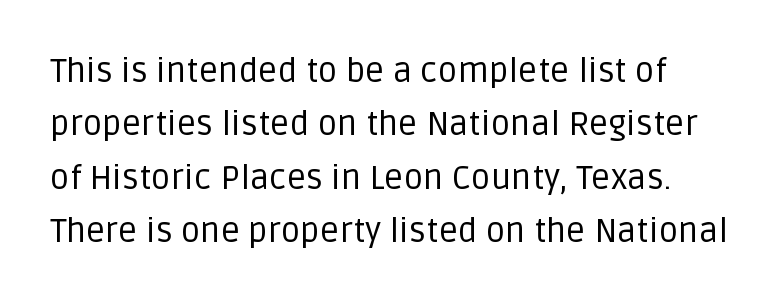
Q: Is the text bold? A: No.
Q: Is the text italic (slanted)? A: No, it is upright.
Q: Is the typeface a serif or a sans-serif typeface? A: Sans-serif.
Q: Is the text underlined? A: No.
Q: Is the spacing between letters normal or unusually wide? A: Normal.
Q: Is the spacing between lines tight, normal or loose? A: Normal.
Q: Width (condensed, normal, or wide)? A: Normal.
Q: Stroke contrast? A: Low.
Q: x-height? A: Large.
Q: Monospaced? A: No.
